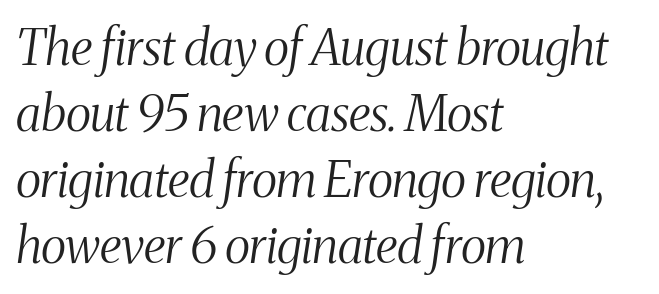
The image shows 49 px light, condensed serif type, italic (leaning right); set left-aligned, normal line spacing (1.35x), normal letter spacing, not underlined; medium stroke contrast and a medium x-height.
